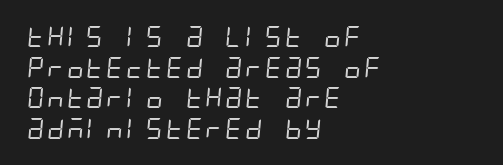
The image shows 21 px text type; set left-aligned, normal line spacing (1.46x), normal letter spacing, not underlined.
